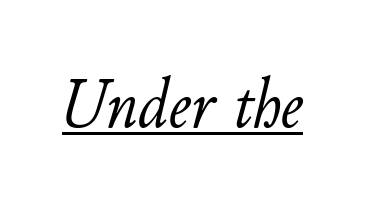
Q: Is the text bold? A: No.
Q: Is the text italic (slanted)? A: Yes, it leans right by about 11 degrees.
Q: Is the text underlined? A: Yes.
Q: Is the spacing between letters normal or unusually wide? A: Normal.
Q: Width (condensed, normal, or wide)? A: Normal.
Q: Stroke contrast? A: Low.
Q: x-height? A: Small.
Q: Monospaced? A: No.
